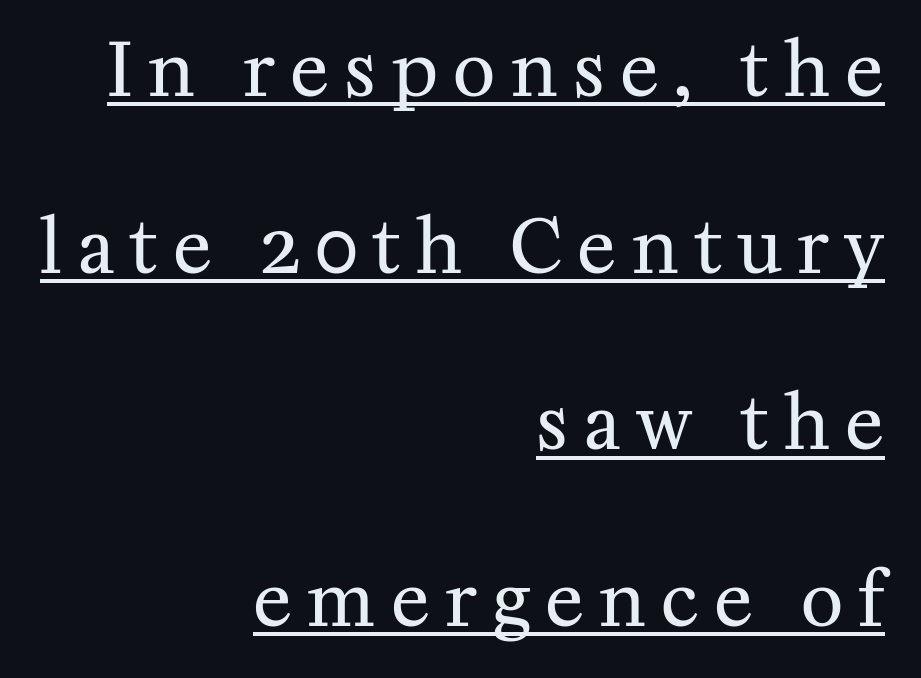
{"serif": "yes", "italic": "no", "bold": "no", "weight": "regular", "width": "normal", "stroke_contrast": "medium", "x_height": "medium", "monospaced": "no", "underline": "yes", "align": "right", "line_spacing": "loose", "line_spacing_ratio": 2.42, "letter_spacing": "wide", "letter_spacing_em": 0.21, "glyph_px": 73}
